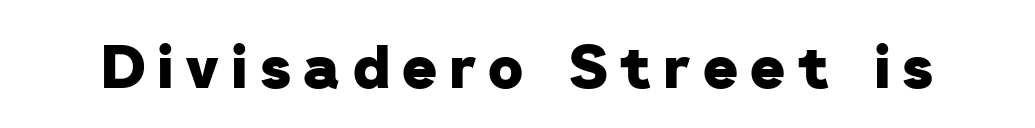
The image shows 60 px heavy sans-serif type; set unusually wide letter spacing (+0.21 em), not underlined; low stroke contrast and a medium x-height.
